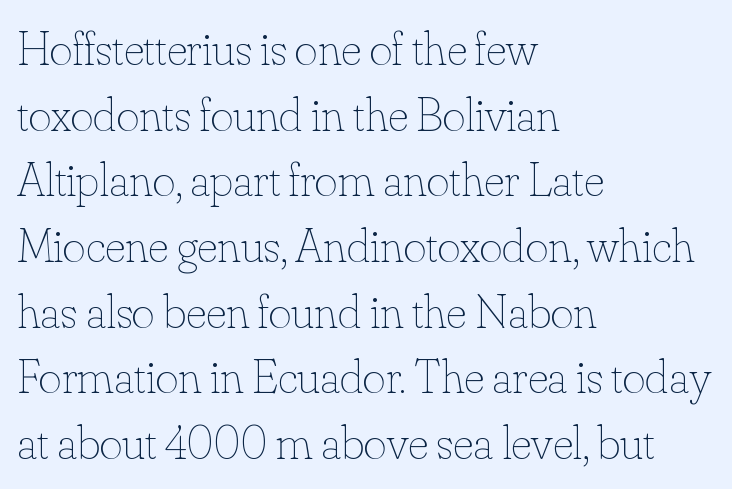
The image shows 49 px thin type, upright; set left-aligned, normal line spacing (1.34x), normal letter spacing, not underlined; low stroke contrast and a small x-height.
